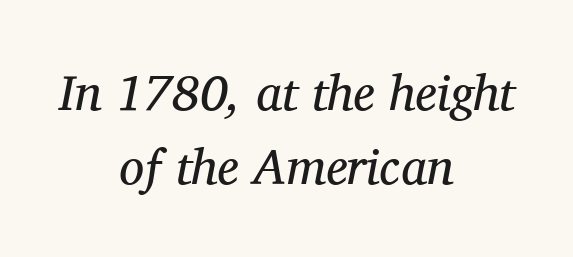
The image shows 50 px regular-weight serif type, italic (leaning right); set centered, normal line spacing (1.49x), normal letter spacing, not underlined; medium stroke contrast and a medium x-height.
